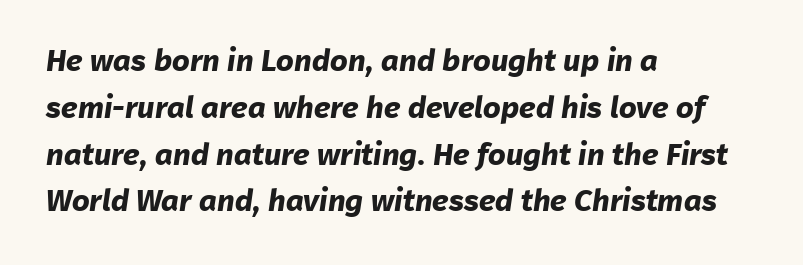
Q: Is the text bold? A: Yes.
Q: Is the typeface a serif or a sans-serif typeface? A: Sans-serif.
Q: Is the text underlined? A: No.
Q: How is the paragraph aligned? A: Left-aligned.
Q: Is the spacing between letters normal or unusually wide? A: Normal.
Q: Is the spacing between lines tight, normal or loose? A: Normal.
Q: Width (condensed, normal, or wide)? A: Normal.
Q: Stroke contrast? A: Low.
Q: x-height? A: Medium.
Q: Monospaced? A: No.
